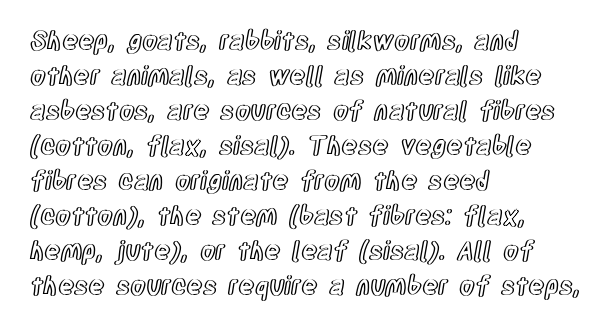
The rendering uses a moderate line-height, typical for paragraphs. A typesetter would call this zero additional tracking. Teacher's note: observe the even left margin — that is flush-left alignment. The string is rendered with underlining switched off.
